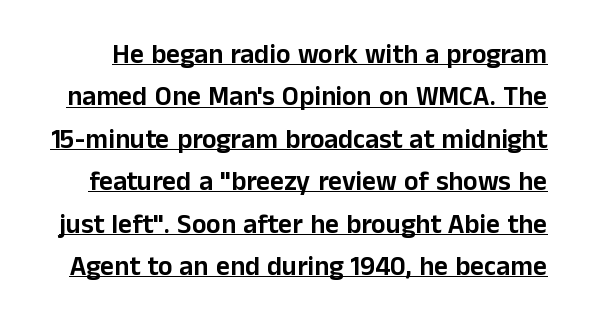
Students, note that the glyphs here touch the page at normal intervals. Line spacing here is normal. Like a heading marked for emphasis, these lines bear an underscore. Quick note: not italic, upright.
